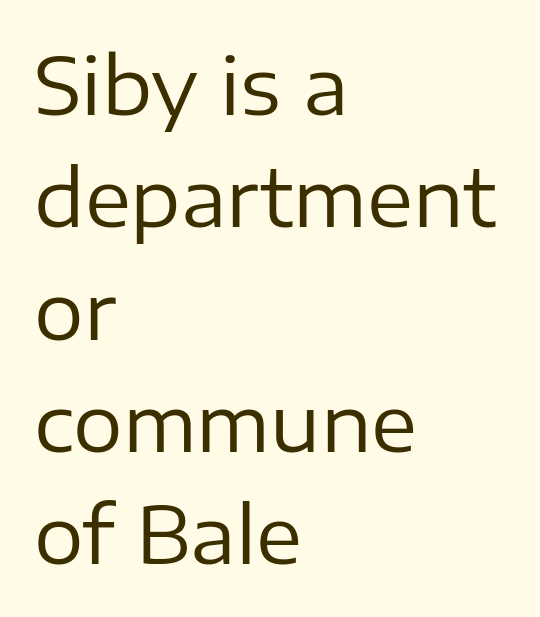
No feet cap the strokes, marking this as sans-serif type. Nobody touched the tracking dial on this one. The rag falls on the right side of this text block. Is this a fixed-width face? No — the glyphs have proportional, varying widths.
